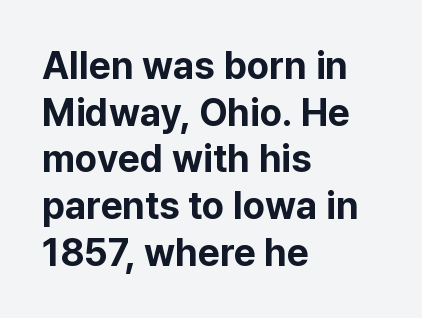
The image shows 38 px bold sans-serif type, upright; set left-aligned, line spacing 1.23x, normal letter spacing, not underlined; low stroke contrast and a medium x-height.
